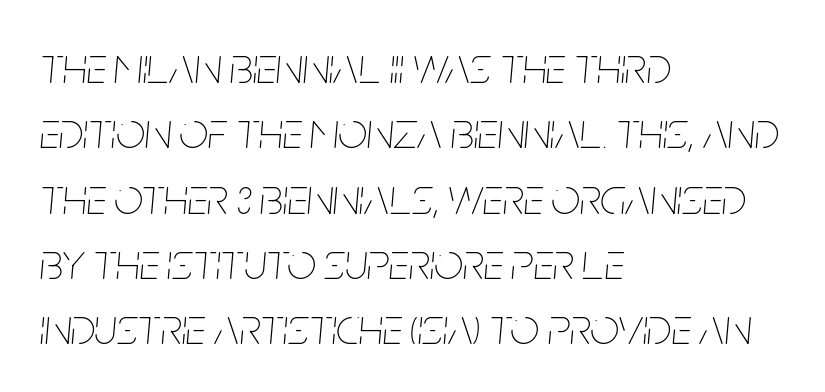
Q: Is the text bold? A: No.
Q: Is the text italic (slanted)? A: Yes, it leans right by about 5 degrees.
Q: Is the text underlined? A: No.
Q: How is the paragraph aligned? A: Left-aligned.
Q: Is the spacing between letters normal or unusually wide? A: Normal.
Q: Is the spacing between lines tight, normal or loose? A: Normal.
Q: Width (condensed, normal, or wide)? A: Condensed.
Q: Stroke contrast? A: Low.
Q: x-height? A: Large.
Q: Monospaced? A: No.
